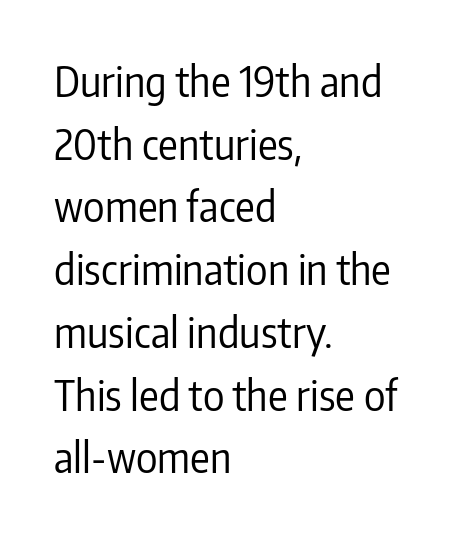
{"serif": "no", "italic": "no", "bold": "no", "weight": "regular", "width": "condensed", "stroke_contrast": "low", "x_height": "medium", "monospaced": "no", "underline": "no", "align": "left", "line_spacing": "normal", "line_spacing_ratio": 1.53, "letter_spacing": "normal", "letter_spacing_em": 0.0, "glyph_px": 41}
